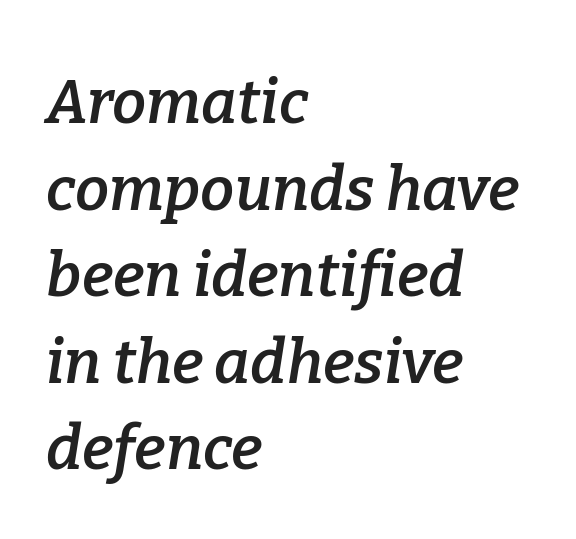
The image shows 61 px semibold serif type, italic (leaning right); set left-aligned, normal line spacing (1.42x), normal letter spacing, not underlined; low stroke contrast and a medium x-height.
